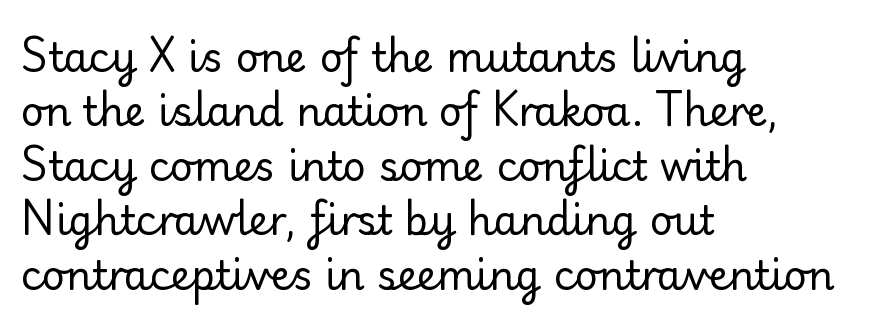
The compositor pushed each line to the left boundary. You could not count columns in this text — the font is proportionally spaced. Between one letter and the next there's only the usual sliver of space. Posture: straight, roman, zero tilt. I'd call this a sans setting — the letters go barefoot. The foot of each line stays bare and open.
